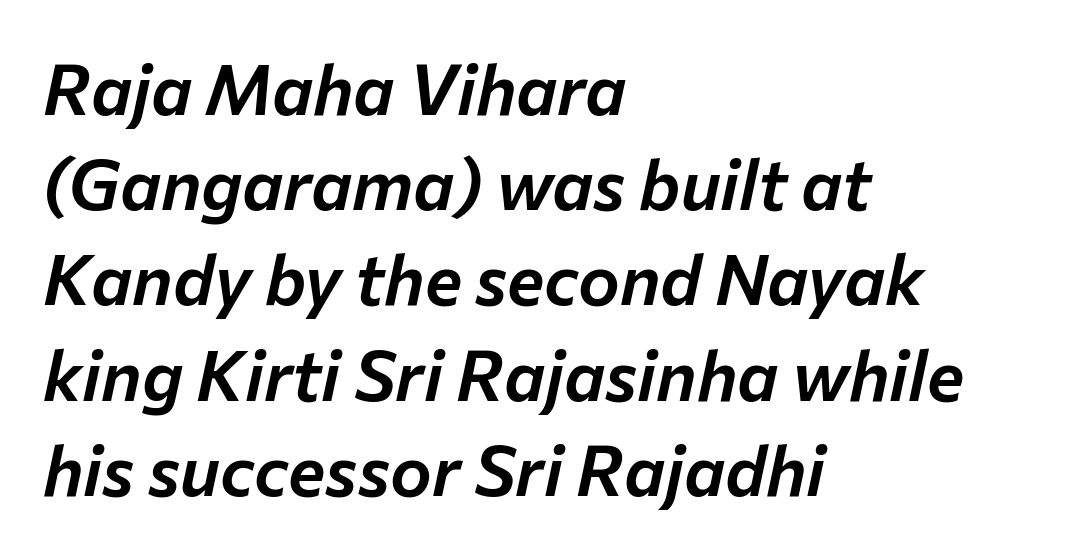
The image shows 70 px text type, italic (leaning right); set left-aligned, normal line spacing (1.36x), normal letter spacing, not underlined; low stroke contrast and a medium x-height.
